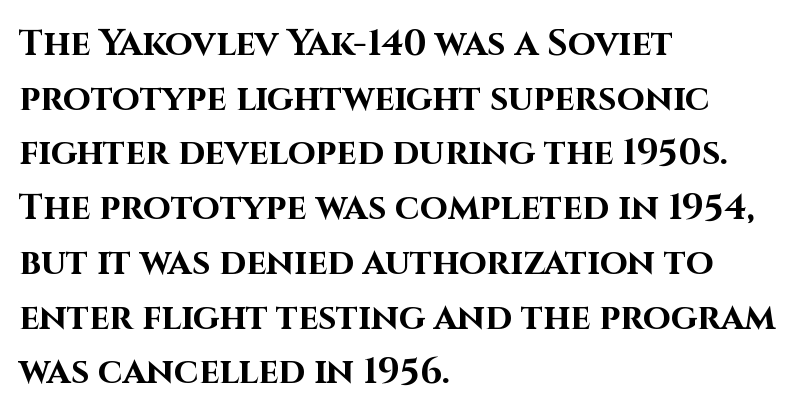
The image shows 36 px bold sans-serif type, upright; set left-aligned, normal line spacing (1.52x), normal letter spacing, not underlined; high stroke contrast and a large x-height.
